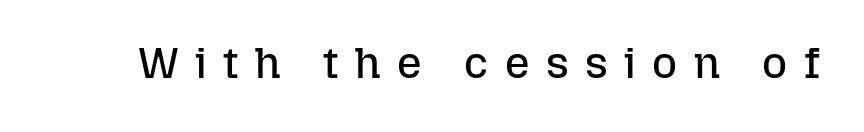
The image shows 43 px regular-weight type, upright; set unusually wide letter spacing (+0.38 em), not underlined; low stroke contrast and a medium x-height.
